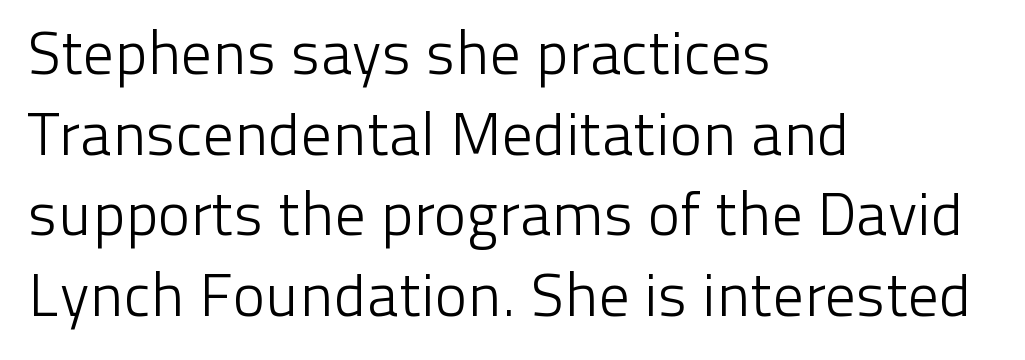
{"serif": "no", "italic": "no", "bold": "no", "weight": "light", "width": "normal", "stroke_contrast": "low", "x_height": "medium", "monospaced": "no", "underline": "no", "align": "left", "line_spacing": "normal", "line_spacing_ratio": 1.32, "letter_spacing": "normal", "letter_spacing_em": 0.0, "glyph_px": 61}
